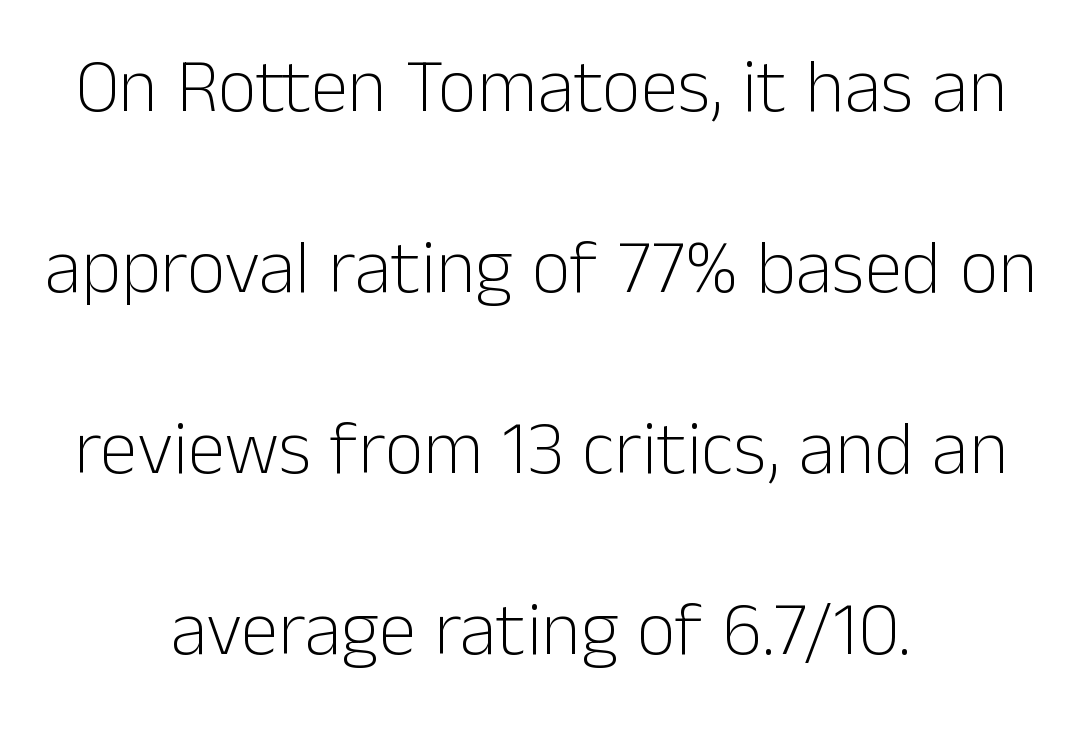
The image shows 76 px light sans-serif type, upright; set centered, loose line spacing (2.38x), normal letter spacing, not underlined; low stroke contrast and a medium x-height.
